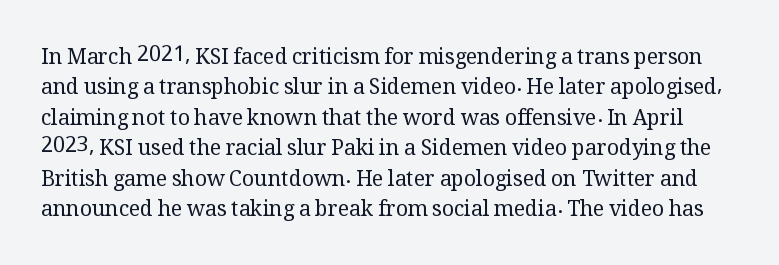
Q: Is the text bold? A: No.
Q: Is the text italic (slanted)? A: No, it is upright.
Q: Is the text underlined? A: No.
Q: Is the spacing between letters normal or unusually wide? A: Normal.
Q: Is the spacing between lines tight, normal or loose? A: Normal.
